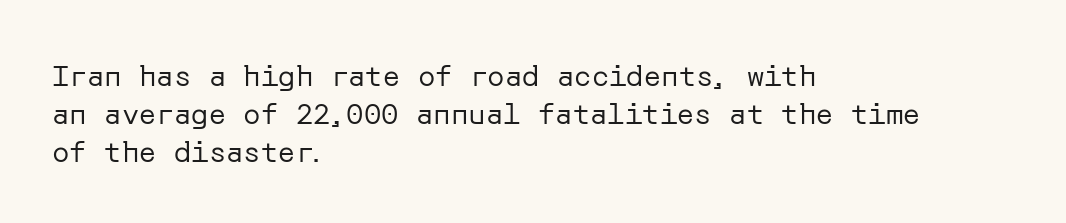
The image shows 29 px regular-weight sans-serif type, upright; set left-aligned, normal line spacing (1.31x), normal letter spacing, not underlined; low stroke contrast and a medium x-height.
